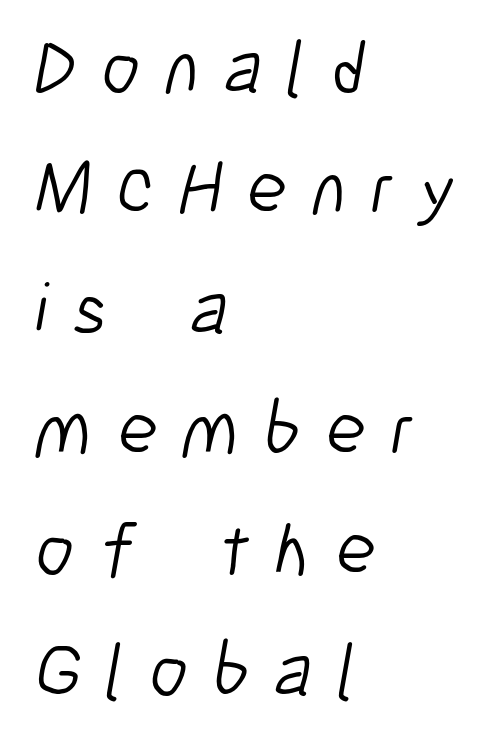
Q: Is the text bold? A: No.
Q: Is the typeface a serif or a sans-serif typeface? A: Sans-serif.
Q: Is the text underlined? A: No.
Q: How is the paragraph aligned? A: Left-aligned.
Q: Is the spacing between letters normal or unusually wide? A: Unusually wide.
Q: Is the spacing between lines tight, normal or loose? A: Normal.
Q: Width (condensed, normal, or wide)? A: Condensed.
Q: Stroke contrast? A: Low.
Q: x-height? A: Medium.
Q: Monospaced? A: No.
